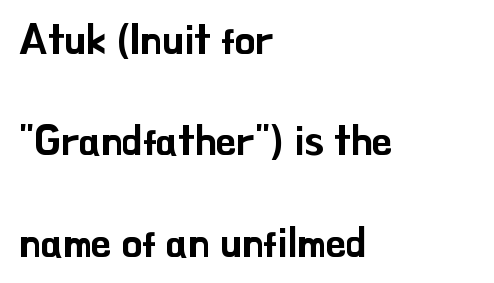
Q: Is the text italic (slanted)? A: No, it is upright.
Q: Is the typeface a serif or a sans-serif typeface? A: Sans-serif.
Q: Is the text underlined? A: No.
Q: How is the paragraph aligned? A: Left-aligned.
Q: Is the spacing between letters normal or unusually wide? A: Normal.
Q: Is the spacing between lines tight, normal or loose? A: Loose.
Q: Width (condensed, normal, or wide)? A: Normal.
Q: Stroke contrast? A: Low.
Q: x-height? A: Small.
Q: Monospaced? A: No.
